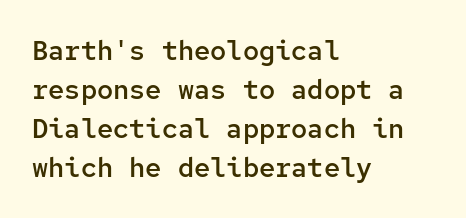
{"italic": "no", "bold": "semi", "underline": "no", "align": "left", "line_spacing": "normal", "line_spacing_ratio": 1.44, "letter_spacing": "normal", "letter_spacing_em": 0.0, "glyph_px": 27}
